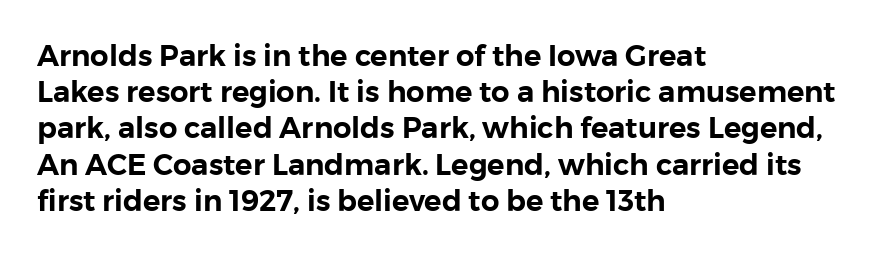
{"serif": "no", "italic": "no", "width": "normal", "stroke_contrast": "low", "x_height": "medium", "monospaced": "no", "underline": "no", "align": "left", "line_spacing": "normal", "line_spacing_ratio": 1.25, "letter_spacing": "normal", "letter_spacing_em": 0.0, "glyph_px": 29}
